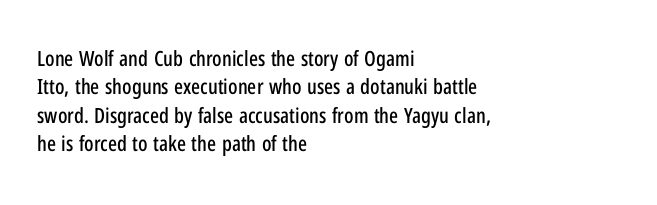
Posture: upright roman. The foot of each line stays bare and open. The passage shown stacks its lines at a standard gap. Alignment: flush left. The horizontal fit of the characters is conventional and even.
